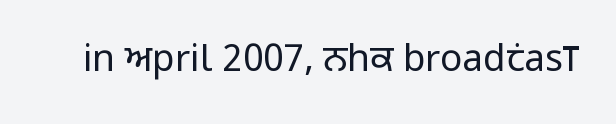
Q: Is the text bold? A: No.
Q: Is the text italic (slanted)? A: No, it is upright.
Q: Is the typeface a serif or a sans-serif typeface? A: Sans-serif.
Q: Is the text underlined? A: No.
Q: Is the spacing between letters normal or unusually wide? A: Normal.
Q: Width (condensed, normal, or wide)? A: Condensed.
Q: Stroke contrast? A: Low.
Q: x-height? A: Large.
Q: Monospaced? A: No.
